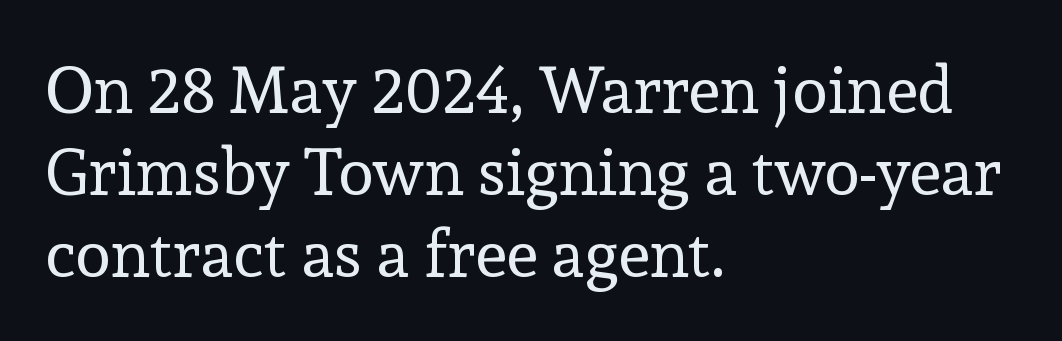
Q: Is the text bold? A: No.
Q: Is the text italic (slanted)? A: No, it is upright.
Q: Is the typeface a serif or a sans-serif typeface? A: Serif.
Q: Is the text underlined? A: No.
Q: How is the paragraph aligned? A: Left-aligned.
Q: Is the spacing between letters normal or unusually wide? A: Normal.
Q: Is the spacing between lines tight, normal or loose? A: Normal.
Q: Width (condensed, normal, or wide)? A: Normal.
Q: x-height? A: Medium.
Q: Monospaced? A: No.
